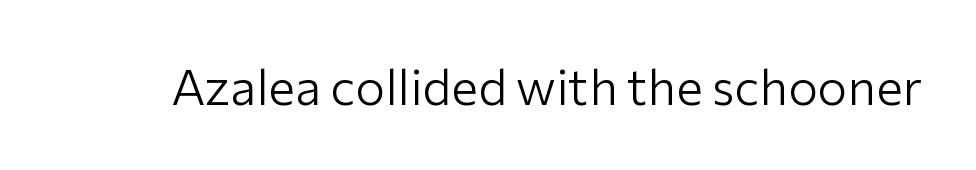
The image shows 50 px light sans-serif type, upright; set normal letter spacing, not underlined; low stroke contrast and a medium x-height.
